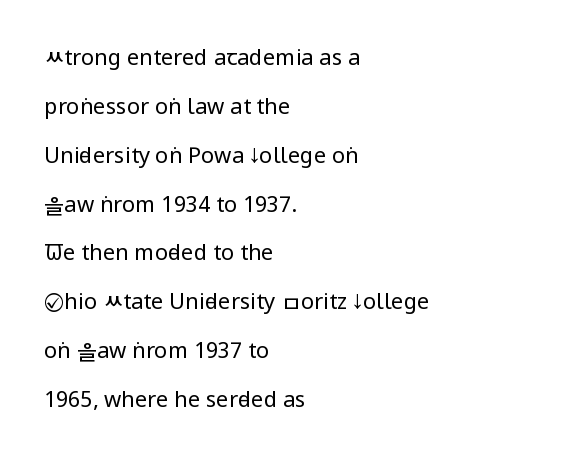
Q: Is the text bold? A: No.
Q: Is the text italic (slanted)? A: No, it is upright.
Q: Is the text underlined? A: No.
Q: How is the paragraph aligned? A: Left-aligned.
Q: Is the spacing between letters normal or unusually wide? A: Normal.
Q: Is the spacing between lines tight, normal or loose? A: Loose.
